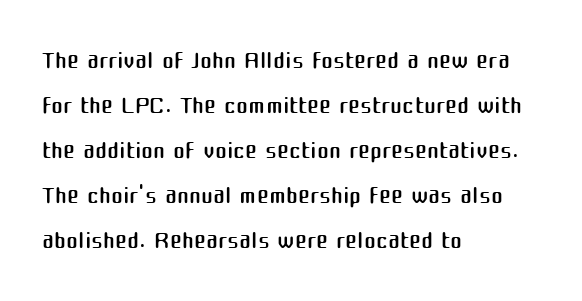
{"serif": "no", "italic": "no", "bold": "no", "weight": "regular", "width": "normal", "stroke_contrast": "medium", "x_height": "medium", "monospaced": "no", "underline": "no", "align": "left", "line_spacing": "normal", "line_spacing_ratio": 1.25, "letter_spacing": "normal", "letter_spacing_em": 0.0, "glyph_px": 36}
